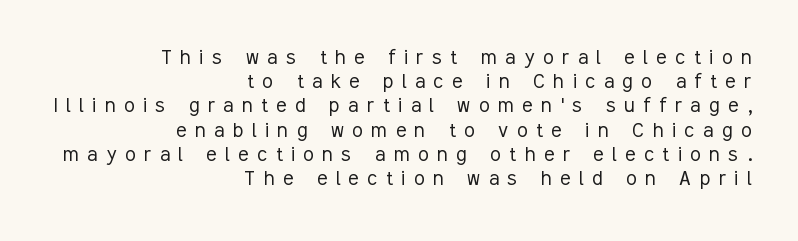
Q: Is the text bold? A: No.
Q: Is the text italic (slanted)? A: No, it is upright.
Q: Is the text underlined? A: No.
Q: How is the paragraph aligned? A: Right-aligned.
Q: Is the spacing between letters normal or unusually wide? A: Unusually wide.
Q: Is the spacing between lines tight, normal or loose? A: Tight.
